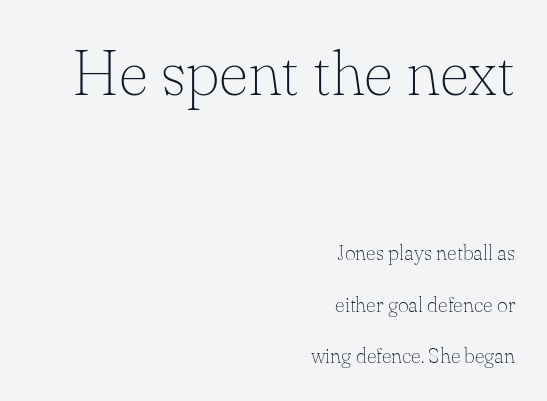
Q: Is the text bold? A: No.
Q: Is the text italic (slanted)? A: No, it is upright.
Q: Is the typeface a serif or a sans-serif typeface? A: Serif.
Q: Is the text underlined? A: No.
Q: How is the paragraph aligned? A: Right-aligned.
Q: Is the spacing between letters normal or unusually wide? A: Normal.
Q: Is the spacing between lines tight, normal or loose? A: Loose.
Q: Which block of text is set in a larger size, the first (top) or the second (bottom)? A: The first (top) one.
Q: Width (condensed, normal, or wide)? A: Normal.
Q: Stroke contrast? A: Low.
Q: x-height? A: Small.
Q: Monospaced? A: No.
